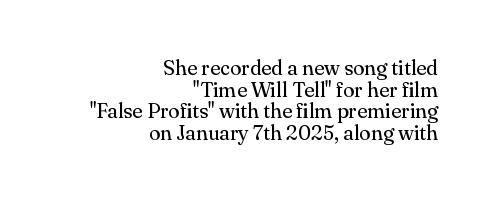
How would I describe the line gaps? Narrow and economical. Quick note: underline off. Does the copy run flush right? Yes — the right margin is perfectly even. No heavy texture on the line: the type isn't bold. The lettering stays uniformly vertical, giving the passage a roman look. Here the glyphs are tracked normally, forming tight word shapes.
